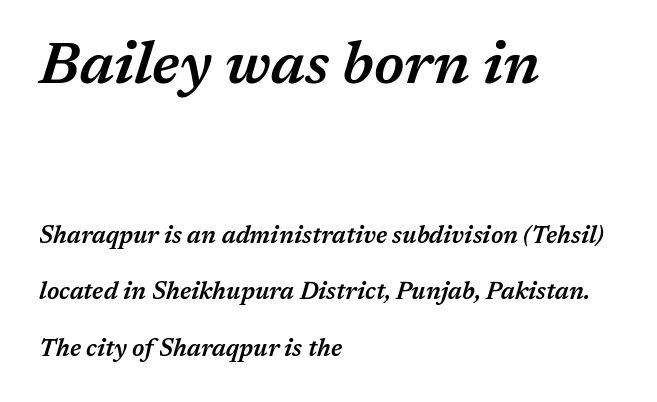
Anything drawn beneath the words? Only blank space. Typesetter's note — upper block bumped up in size, lower block left smaller. Quick note: interline space is abundant. Weight check: semibold — heavier than regular, not quite bold.
